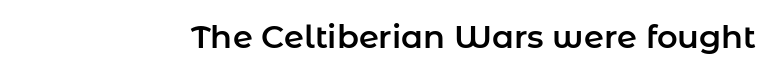
Rendered with straight, roman letterforms. You could not count columns in this text — the font is proportionally spaced. Rule under the text: the space is simply empty. The letters carry no serifs — their stems end cleanly without finishing strokes. This sample uses plain, unmodified letter spacing.
